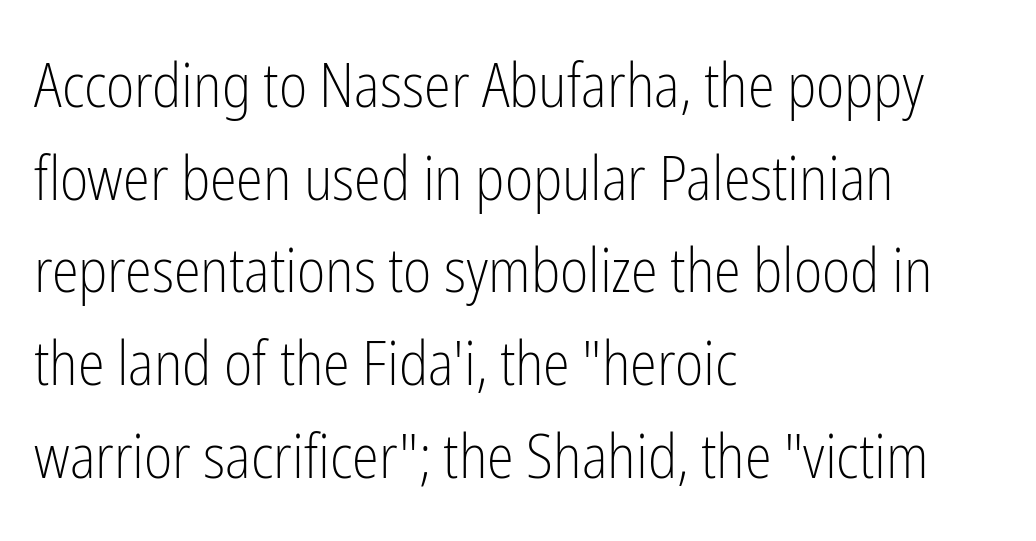
{"serif": "no", "italic": "no", "bold": "no", "weight": "light", "width": "condensed", "stroke_contrast": "low", "x_height": "medium", "monospaced": "no", "underline": "no", "align": "left", "line_spacing": "normal", "line_spacing_ratio": 1.52, "letter_spacing": "normal", "letter_spacing_em": 0.0, "glyph_px": 61}
